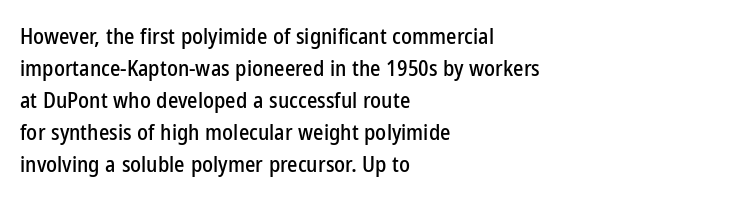
{"italic": "no", "underline": "no", "align": "left", "line_spacing": "normal", "line_spacing_ratio": 1.46, "letter_spacing": "normal", "letter_spacing_em": 0.0, "glyph_px": 22}
